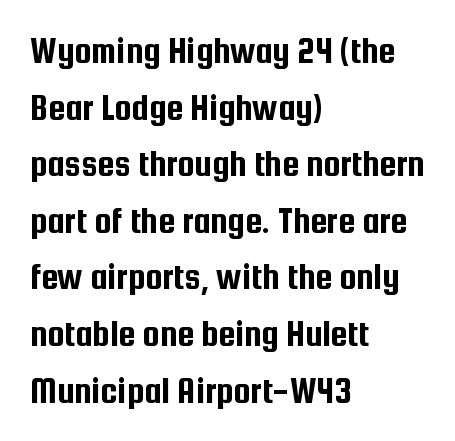
{"serif": "no", "italic": "no", "width": "condensed", "stroke_contrast": "low", "x_height": "medium", "monospaced": "no", "underline": "no", "align": "left", "line_spacing": "normal", "line_spacing_ratio": 1.49, "letter_spacing": "normal", "letter_spacing_em": 0.0, "glyph_px": 38}
